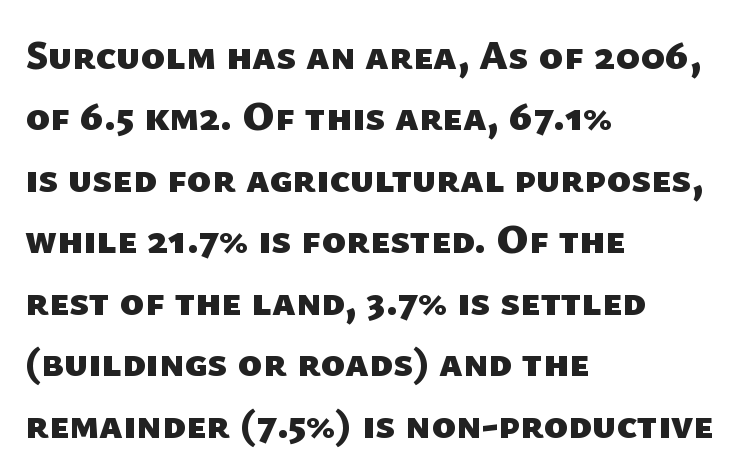
The passage shown is typeset with a sans-serif family. Horizontal alignment here is leftward, the default for most running prose. Baseline-to-baseline distance is the conventional proportion of letter height. Letter spacing: default.
